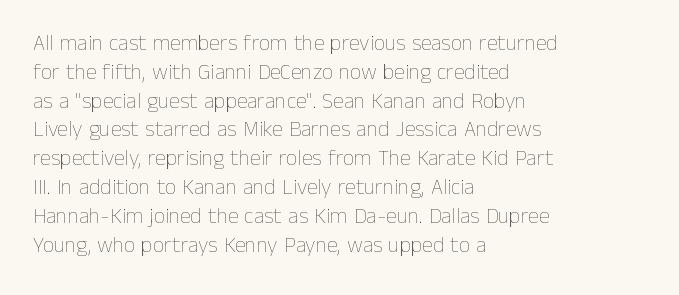
No extra ink here — the face is not bold. The ragged edge is on the right, which tells us the setting is flush left. Decoration check: the copy has no underline. Between one letter and the next there's only the usual sliver of space. No italicization has been applied; the sample stays upright. Successive baselines arrive at the customary interval.
